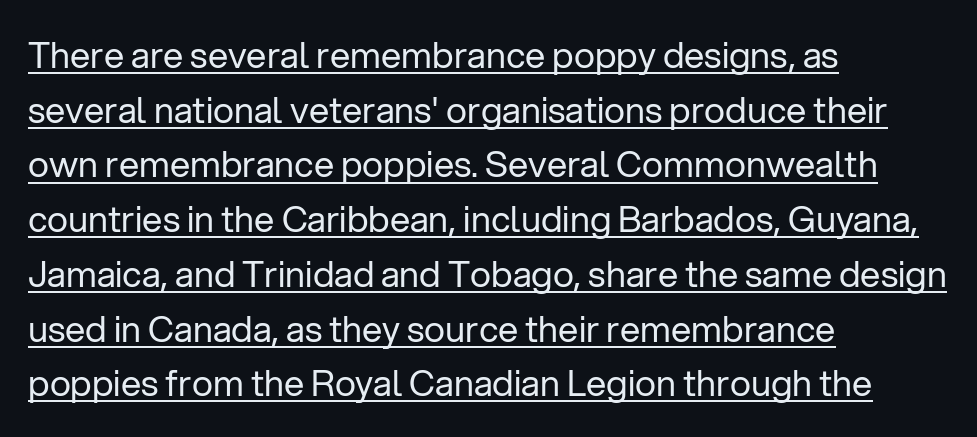
The image shows 36 px regular-weight sans-serif type, upright; set left-aligned, normal line spacing (1.52x), normal letter spacing, underlined; low stroke contrast and a medium x-height.
